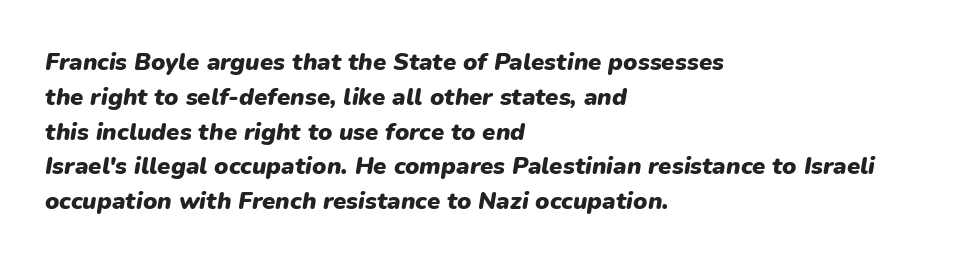
{"italic": "yes", "lean": "right", "slant_degrees": 9, "bold": "yes", "underline": "no", "align": "left", "line_spacing": "normal", "line_spacing_ratio": 1.45, "letter_spacing": "normal", "letter_spacing_em": 0.0, "glyph_px": 24}
